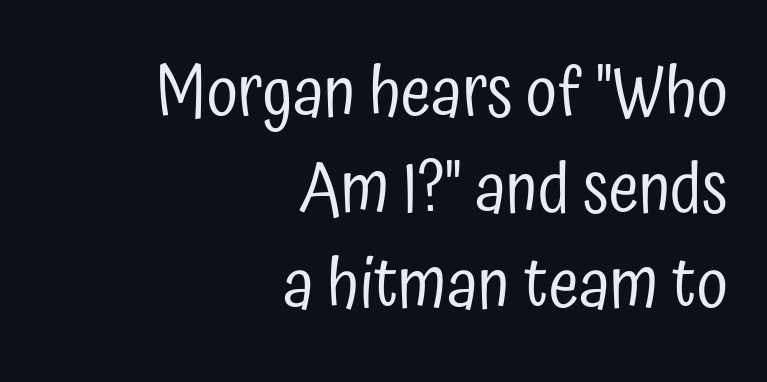
Horizontally, the lines are justified to the trailing edge only. Anything drawn beneath the words? Only blank space. Think standard paragraph weight, or any step lighter than that. The typography opts for an upright posture over an oblique one. The rendering keeps characters at their native spacing.
